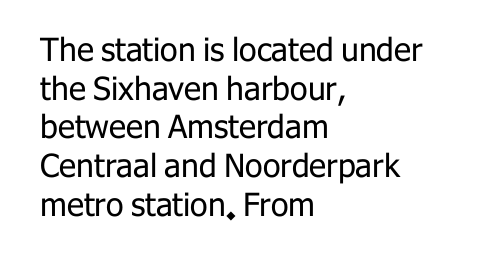
These lines are rendered in a variable-pitch font. The weight tops out at a normal text grade. Spacing between characters is what you'd get straight out of the box. The baseline area is clear.
